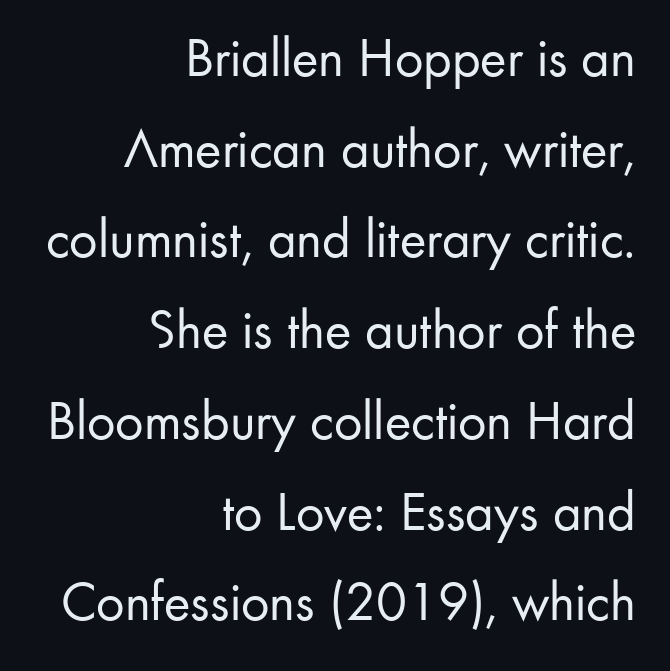
{"serif": "no", "italic": "no", "bold": "no", "weight": "regular", "width": "normal", "stroke_contrast": "low", "x_height": "small", "monospaced": "no", "underline": "no", "align": "right", "line_spacing": "normal", "line_spacing_ratio": 1.62, "letter_spacing": "normal", "letter_spacing_em": 0.0, "glyph_px": 56}
